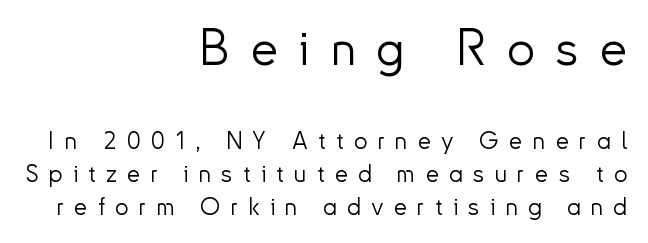
Only glyphs here, with clear space below each row. Style check: upright. This sample uses a sans-serif face. What's the leading like? Ordinary, nothing unusual.
